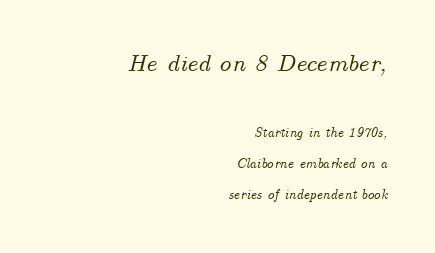
The image shows 25 px text type, italic (leaning right); set right-aligned, loose line spacing (2.2x), normal letter spacing, not underlined; the first (top) block is 1.79x larger.
